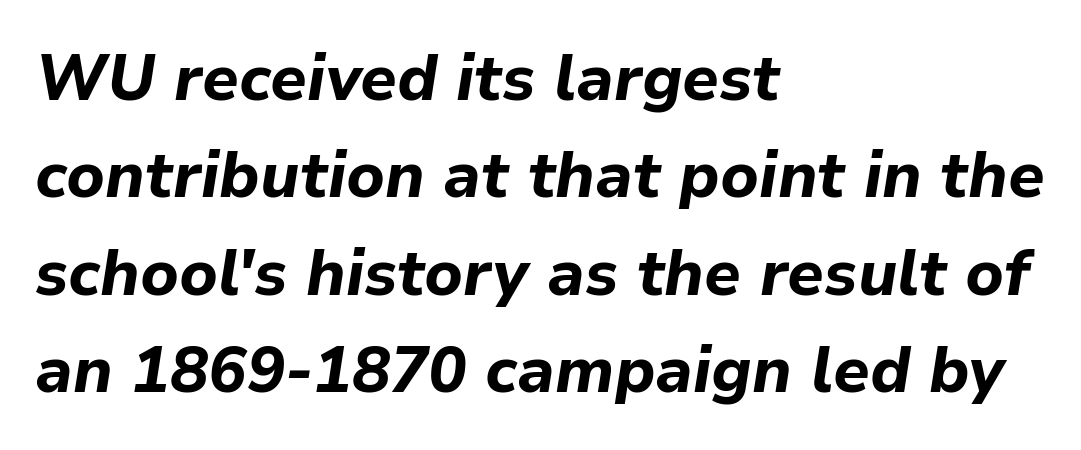
{"italic": "yes", "lean": "right", "slant_degrees": 9, "bold": "yes", "weight": "bold", "width": "normal", "stroke_contrast": "low", "x_height": "medium", "monospaced": "no", "underline": "no", "align": "left", "line_spacing": "normal", "line_spacing_ratio": 1.52, "letter_spacing": "normal", "letter_spacing_em": 0.0, "glyph_px": 64}
